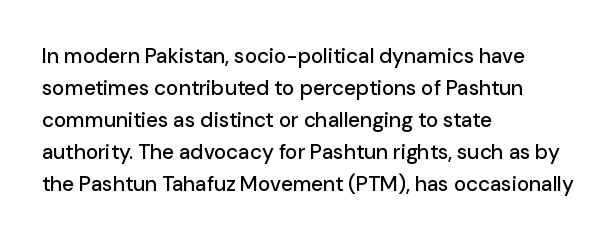
Q: Is the text italic (slanted)? A: No, it is upright.
Q: Is the text underlined? A: No.
Q: How is the paragraph aligned? A: Left-aligned.
Q: Is the spacing between letters normal or unusually wide? A: Normal.
Q: Is the spacing between lines tight, normal or loose? A: Normal.
